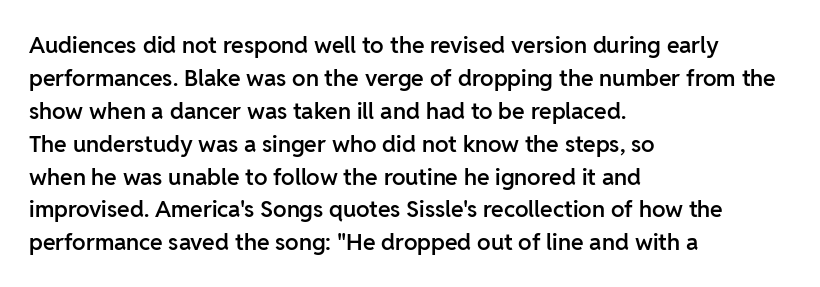
Q: Is the text bold? A: Semi-bold.
Q: Is the text italic (slanted)? A: No, it is upright.
Q: Is the text underlined? A: No.
Q: How is the paragraph aligned? A: Left-aligned.
Q: Is the spacing between letters normal or unusually wide? A: Normal.
Q: Is the spacing between lines tight, normal or loose? A: Normal.
